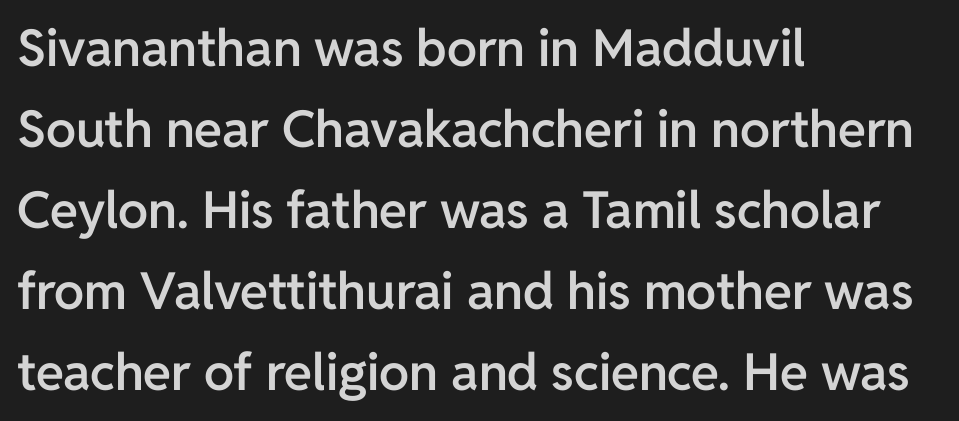
The image shows 51 px semibold sans-serif type, upright; set left-aligned, normal line spacing (1.59x), normal letter spacing, not underlined; low stroke contrast and a medium x-height.
